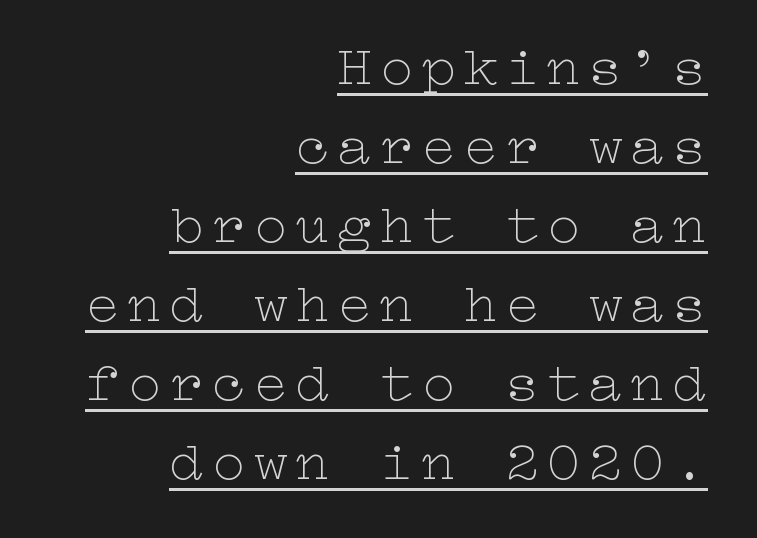
Q: Is the text bold? A: No.
Q: Is the text italic (slanted)? A: No, it is upright.
Q: Is the text underlined? A: Yes.
Q: How is the paragraph aligned? A: Right-aligned.
Q: Is the spacing between lines tight, normal or loose? A: Normal.
Q: Width (condensed, normal, or wide)? A: Wide.
Q: Stroke contrast? A: Low.
Q: x-height? A: Medium.
